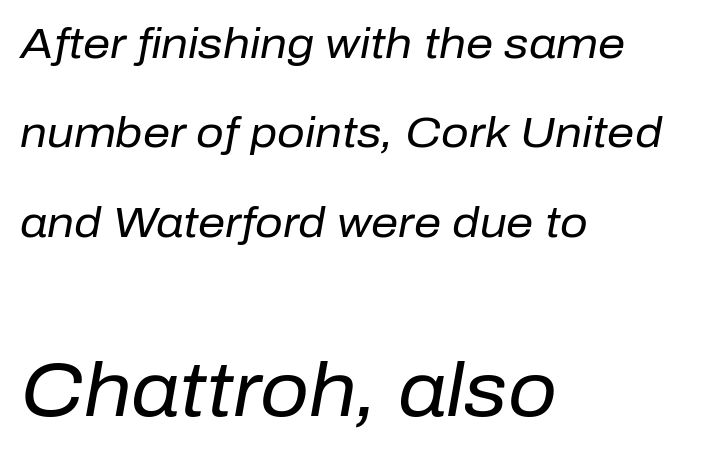
{"italic": "yes", "lean": "right", "slant_degrees": 10, "bold": "no", "weight": "regular", "width": "normal", "stroke_contrast": "low", "x_height": "medium", "monospaced": "no", "underline": "no", "align": "left", "line_spacing": "loose", "line_spacing_ratio": 2.08, "letter_spacing": "normal", "letter_spacing_em": 0.0, "larger_block": "second", "size_ratio": 1.77, "glyph_px": 76}
